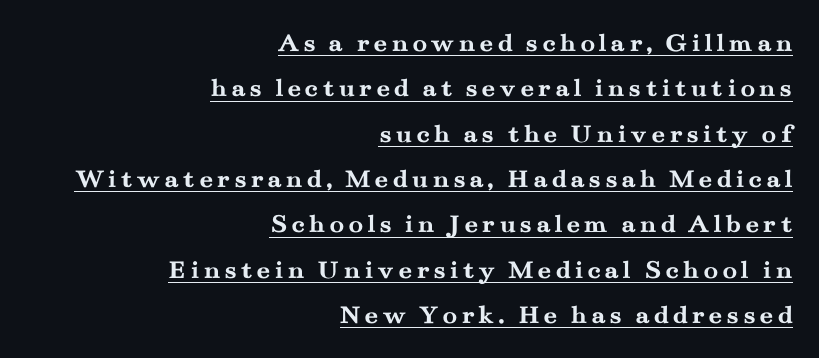
The image shows 27 px bold type, upright; set right-aligned, normal line spacing (1.68x), underlined.
